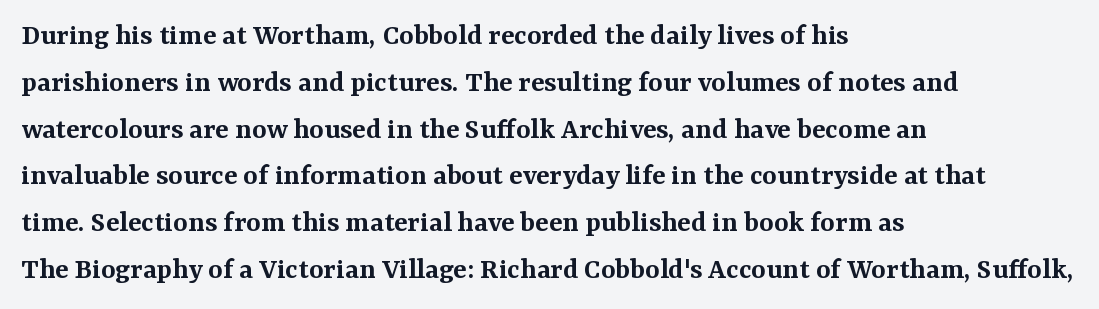
{"serif": "yes", "italic": "no", "bold": "semi", "weight": "semibold", "width": "normal", "stroke_contrast": "medium", "x_height": "medium", "monospaced": "no", "underline": "no", "align": "left", "line_spacing": "normal", "line_spacing_ratio": 1.51, "letter_spacing": "normal", "letter_spacing_em": 0.0, "glyph_px": 31}
